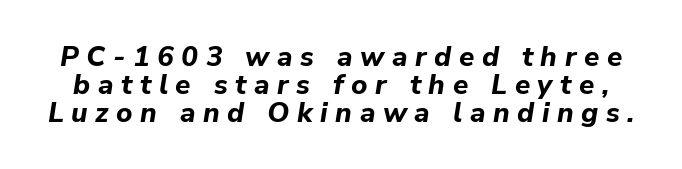
The image shows 28 px bold type, italic (leaning right); set tight line spacing (1.0x), unusually wide letter spacing (+0.27 em), not underlined; low stroke contrast and a medium x-height.
